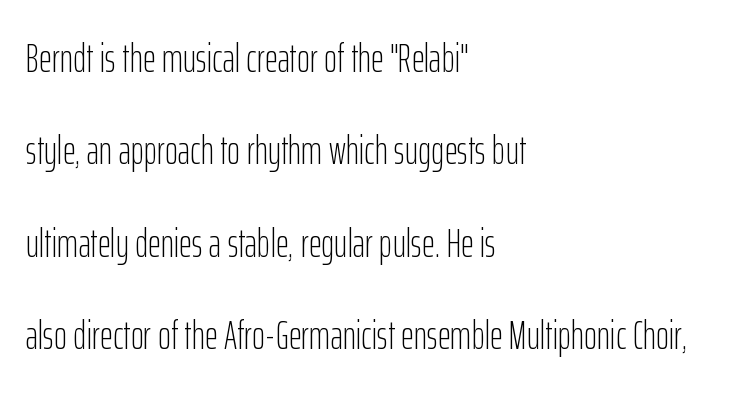
Q: Is the text bold? A: No.
Q: Is the text italic (slanted)? A: No, it is upright.
Q: Is the typeface a serif or a sans-serif typeface? A: Sans-serif.
Q: Is the text underlined? A: No.
Q: How is the paragraph aligned? A: Left-aligned.
Q: Is the spacing between letters normal or unusually wide? A: Normal.
Q: Is the spacing between lines tight, normal or loose? A: Loose.
Q: Width (condensed, normal, or wide)? A: Condensed.
Q: Stroke contrast? A: Low.
Q: x-height? A: Medium.
Q: Monospaced? A: No.
